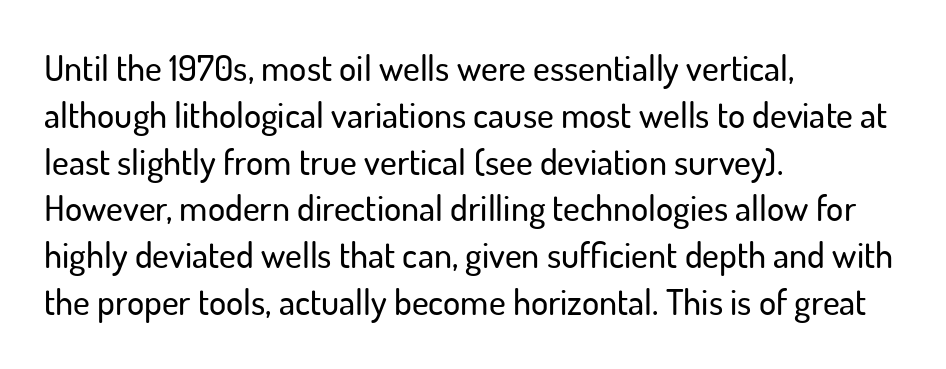
{"serif": "no", "italic": "no", "width": "normal", "stroke_contrast": "low", "x_height": "small", "monospaced": "no", "underline": "no", "align": "left", "line_spacing": "normal", "line_spacing_ratio": 1.3, "letter_spacing": "normal", "letter_spacing_em": 0.0, "glyph_px": 36}
